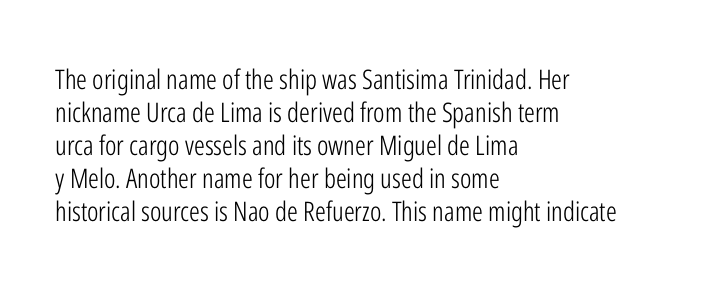
{"italic": "no", "bold": "no", "underline": "no", "align": "left", "line_spacing_ratio": 1.22, "letter_spacing": "normal", "letter_spacing_em": 0.0, "glyph_px": 27}
